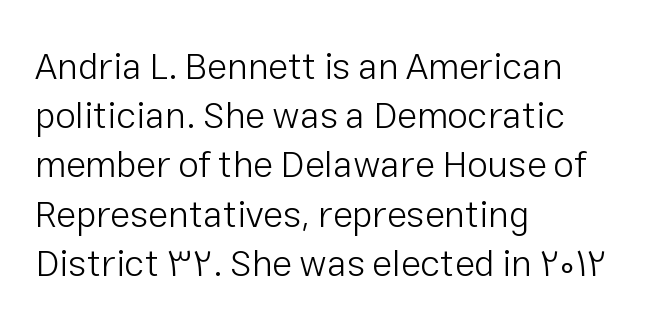
Q: Is the text bold? A: No.
Q: Is the text italic (slanted)? A: No, it is upright.
Q: Is the typeface a serif or a sans-serif typeface? A: Sans-serif.
Q: Is the text underlined? A: No.
Q: How is the paragraph aligned? A: Left-aligned.
Q: Is the spacing between letters normal or unusually wide? A: Normal.
Q: Is the spacing between lines tight, normal or loose? A: Normal.
Q: Width (condensed, normal, or wide)? A: Normal.
Q: Stroke contrast? A: Low.
Q: x-height? A: Medium.
Q: Monospaced? A: No.
